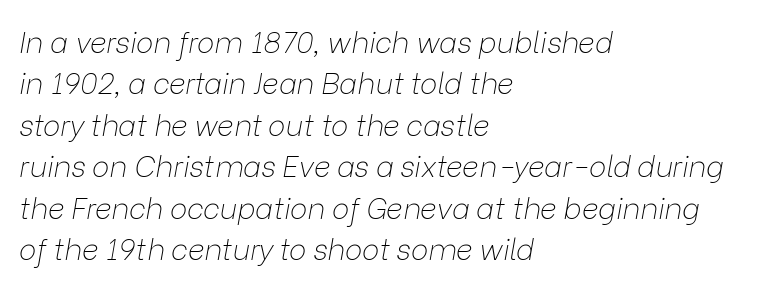
Q: Is the text bold? A: No.
Q: Is the text italic (slanted)? A: Yes, it leans right by about 9 degrees.
Q: Is the text underlined? A: No.
Q: How is the paragraph aligned? A: Left-aligned.
Q: Is the spacing between letters normal or unusually wide? A: Normal.
Q: Is the spacing between lines tight, normal or loose? A: Normal.
Q: Width (condensed, normal, or wide)? A: Normal.
Q: Stroke contrast? A: Low.
Q: x-height? A: Medium.
Q: Monospaced? A: No.
